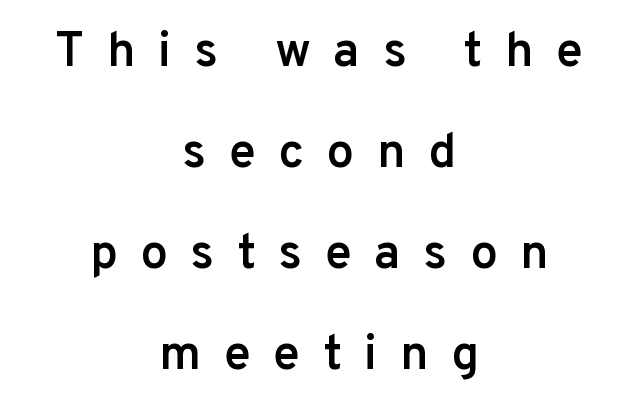
Q: Is the text bold? A: Semi-bold.
Q: Is the text italic (slanted)? A: No, it is upright.
Q: Is the typeface a serif or a sans-serif typeface? A: Sans-serif.
Q: Is the text underlined? A: No.
Q: How is the paragraph aligned? A: Centered.
Q: Is the spacing between letters normal or unusually wide? A: Unusually wide.
Q: Is the spacing between lines tight, normal or loose? A: Loose.
Q: Width (condensed, normal, or wide)? A: Normal.
Q: Stroke contrast? A: Low.
Q: x-height? A: Medium.
Q: Monospaced? A: No.
